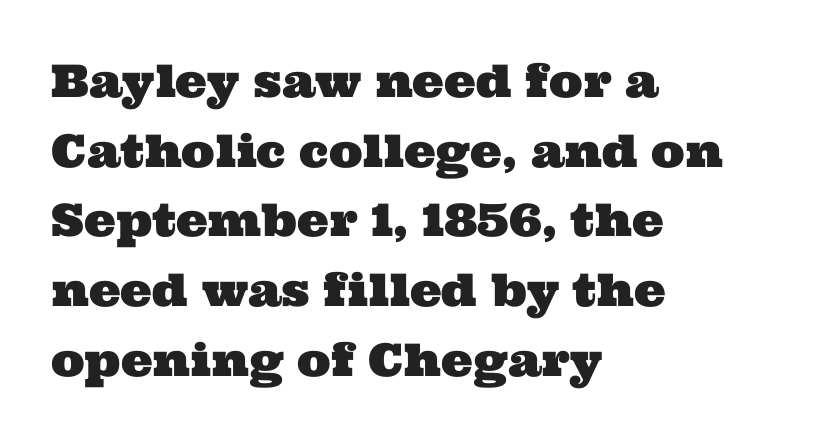
The image shows 45 px wide serif type; set left-aligned, normal line spacing (1.55x), normal letter spacing, not underlined; medium stroke contrast and a medium x-height.
